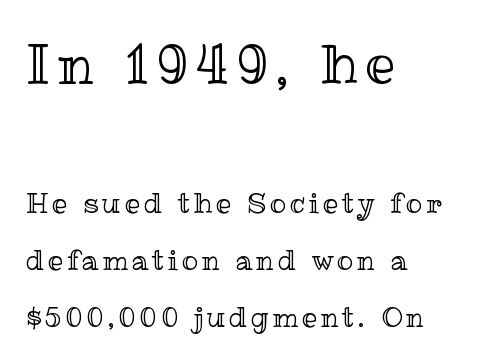
Q: Is the text italic (slanted)? A: No, it is upright.
Q: Is the text underlined? A: No.
Q: How is the paragraph aligned? A: Left-aligned.
Q: Is the spacing between lines tight, normal or loose? A: Loose.
Q: Which block of text is set in a larger size, the first (top) or the second (bottom)? A: The first (top) one.
Q: Width (condensed, normal, or wide)? A: Normal.
Q: x-height? A: Medium.
Q: Monospaced? A: No.
